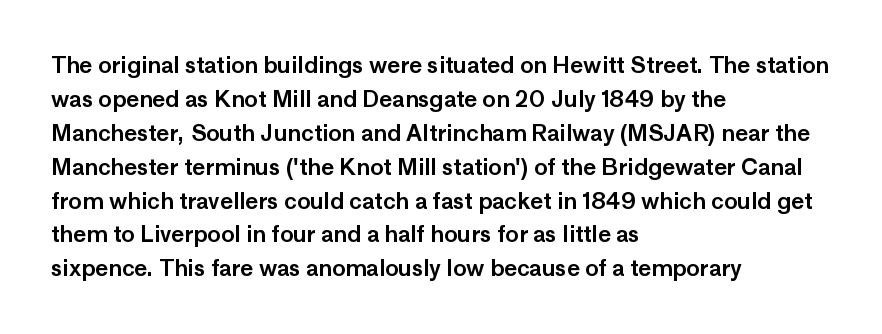
The image shows 22 px text type, upright; set left-aligned, normal line spacing (1.54x), normal letter spacing, not underlined.
